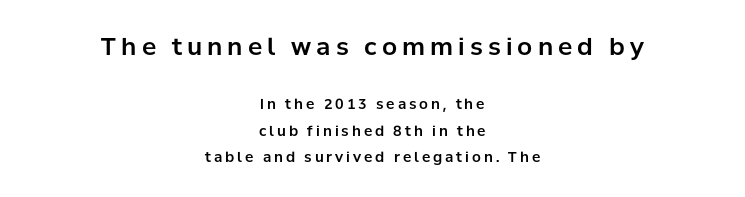
{"italic": "no", "underline": "no", "align": "center", "line_spacing_ratio": 1.88, "letter_spacing": "wide", "letter_spacing_em": 0.21, "larger_block": "first", "size_ratio": 1.71, "glyph_px": 24}
